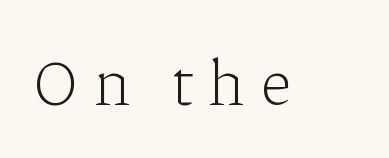
Q: Is the text bold? A: No.
Q: Is the text italic (slanted)? A: No, it is upright.
Q: Is the typeface a serif or a sans-serif typeface? A: Serif.
Q: Is the text underlined? A: No.
Q: Is the spacing between letters normal or unusually wide? A: Unusually wide.
Q: Width (condensed, normal, or wide)? A: Normal.
Q: Stroke contrast? A: Low.
Q: x-height? A: Medium.
Q: Monospaced? A: No.
